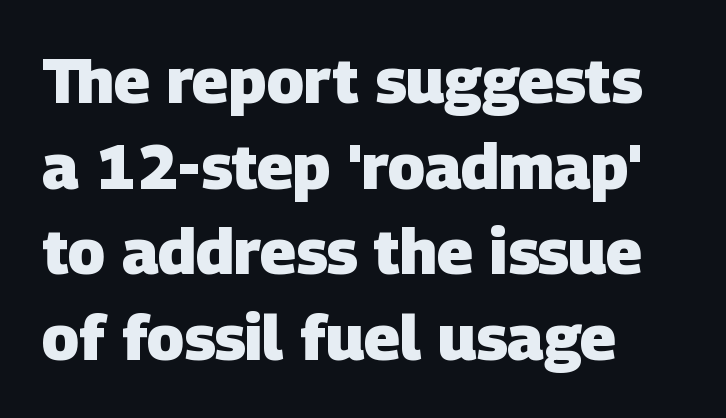
Examine the stroke ends and you'll find no serifs. Think of a printed novel: that variable character pitch is what you see here. No word sits above an underline. Emphasis by weight is at full strength: bold. Line beginnings align vertically; line endings do not.
